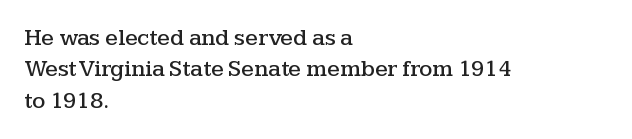
The passage shown is not underscored anywhere. The line texture is even and compact thanks to regular tracking. Nope, not italic — everything's standing straight. Each line starts at the same left margin while the right side varies. Notice how descenders clear the ascenders below comfortably — that's standard leading.
